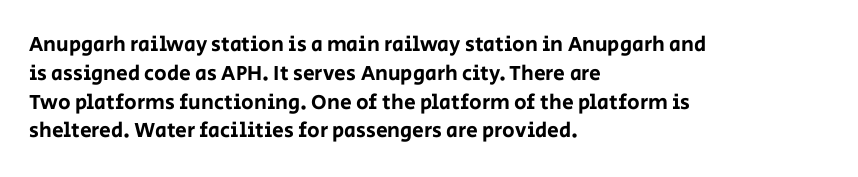
{"italic": "no", "underline": "no", "align": "left", "line_spacing": "normal", "line_spacing_ratio": 1.37, "letter_spacing": "normal", "letter_spacing_em": 0.0, "glyph_px": 21}
